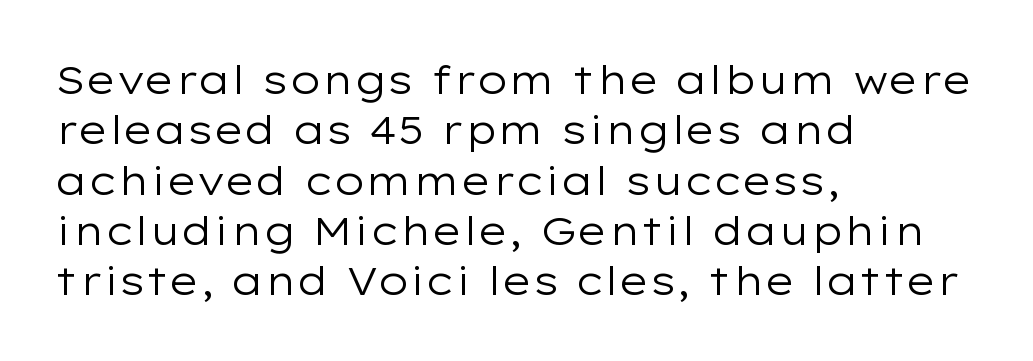
The image shows 39 px regular-weight, wide sans-serif type, upright; set left-aligned, normal line spacing (1.29x), normal letter spacing, not underlined; low stroke contrast and a medium x-height.
